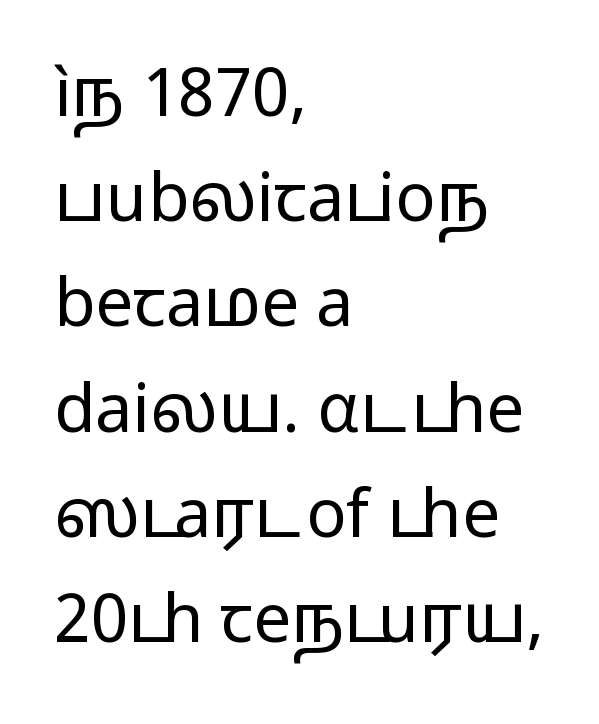
Q: Is the text bold? A: No.
Q: Is the text italic (slanted)? A: No, it is upright.
Q: Is the typeface a serif or a sans-serif typeface? A: Sans-serif.
Q: Is the text underlined? A: No.
Q: How is the paragraph aligned? A: Left-aligned.
Q: Is the spacing between letters normal or unusually wide? A: Normal.
Q: Is the spacing between lines tight, normal or loose? A: Normal.
Q: Width (condensed, normal, or wide)? A: Wide.
Q: Stroke contrast? A: Low.
Q: x-height? A: Medium.
Q: Monospaced? A: No.
